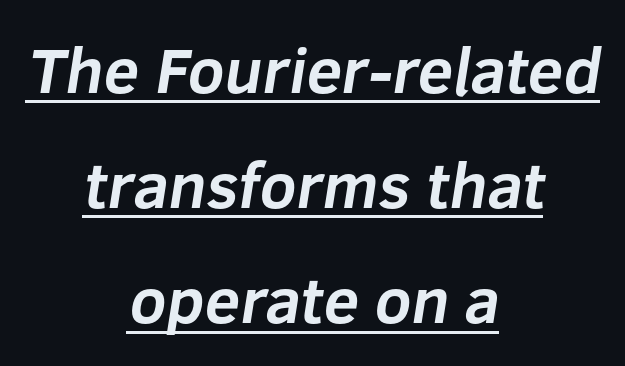
The image shows 64 px bold sans-serif type; set centered, line spacing 1.8x, normal letter spacing, underlined; low stroke contrast and a medium x-height.
